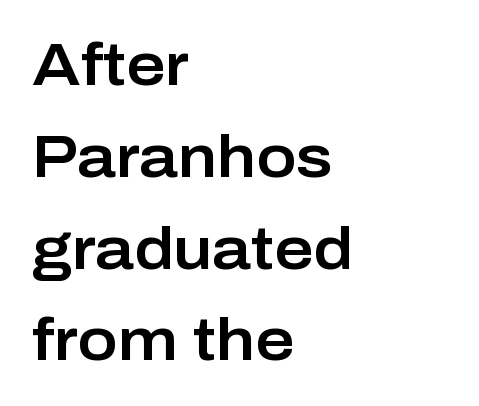
{"serif": "no", "italic": "no", "width": "normal", "stroke_contrast": "low", "x_height": "medium", "monospaced": "no", "underline": "no", "align": "left", "line_spacing": "normal", "line_spacing_ratio": 1.53, "letter_spacing": "normal", "letter_spacing_em": 0.0, "glyph_px": 60}
